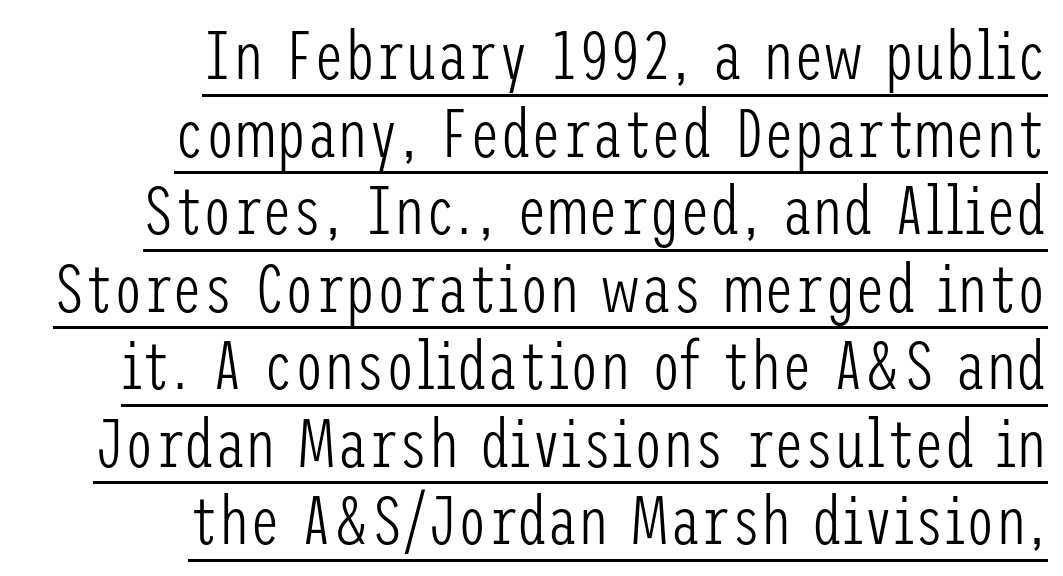
One-word summary of the alignment: right. The letters sit at their default tracking, neither squeezed nor spread. Upright lettering throughout. Compared with undecorated copy, this sample adds a rule below the words.
